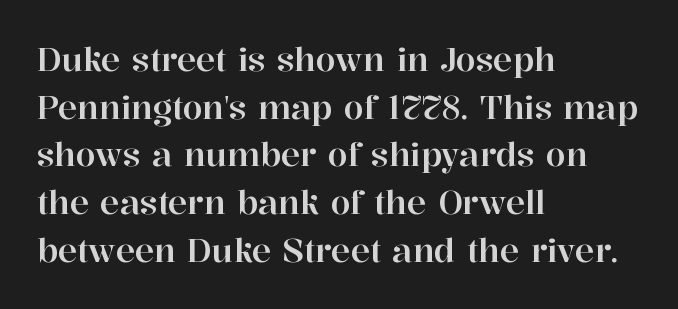
The image shows 32 px serif type, upright; set left-aligned, normal line spacing (1.49x), normal letter spacing, not underlined; high stroke contrast and a medium x-height.
